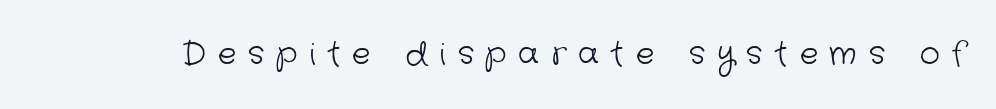
Q: Is the text bold? A: No.
Q: Is the typeface a serif or a sans-serif typeface? A: Sans-serif.
Q: Is the text underlined? A: No.
Q: Is the spacing between letters normal or unusually wide? A: Unusually wide.
Q: Width (condensed, normal, or wide)? A: Normal.
Q: Stroke contrast? A: Low.
Q: x-height? A: Medium.
Q: Monospaced? A: No.
